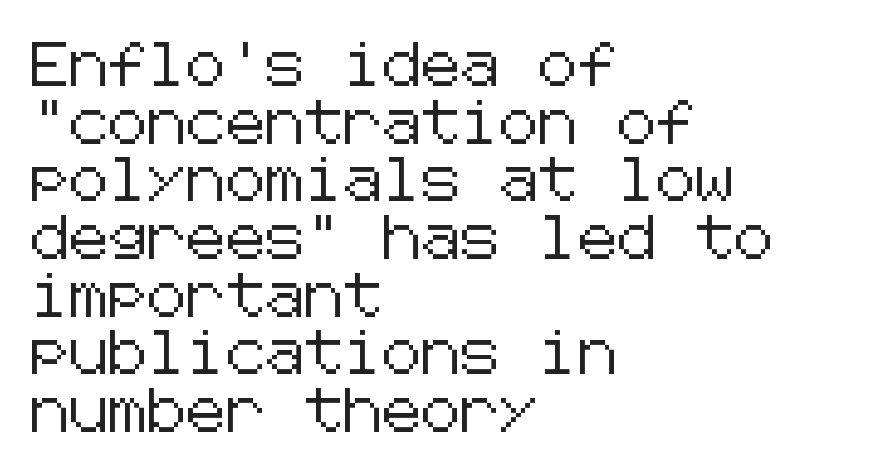
The image shows 44 px sans-serif type, upright; set left-aligned, normal line spacing (1.31x), normal letter spacing, not underlined; low stroke contrast and a medium x-height.
